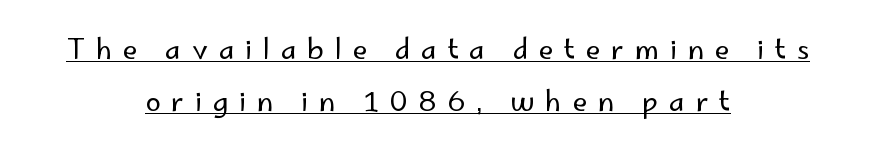
The image shows 27 px text type, upright; set centered, loose line spacing (1.93x), unusually wide letter spacing (+0.4 em), underlined.
